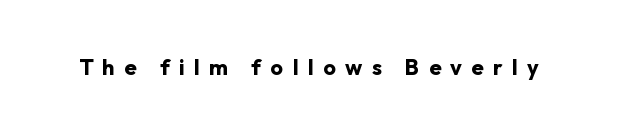
Q: Is the text bold? A: Yes.
Q: Is the text italic (slanted)? A: No, it is upright.
Q: Is the text underlined? A: No.
Q: Is the spacing between letters normal or unusually wide? A: Unusually wide.
